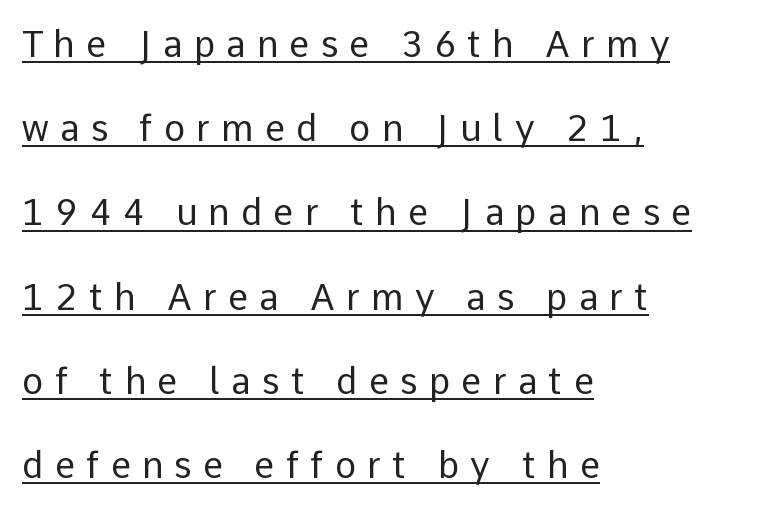
The image shows 36 px regular-weight sans-serif type, upright; set left-aligned, loose line spacing (2.34x), unusually wide letter spacing (+0.31 em), underlined; low stroke contrast and a medium x-height.
